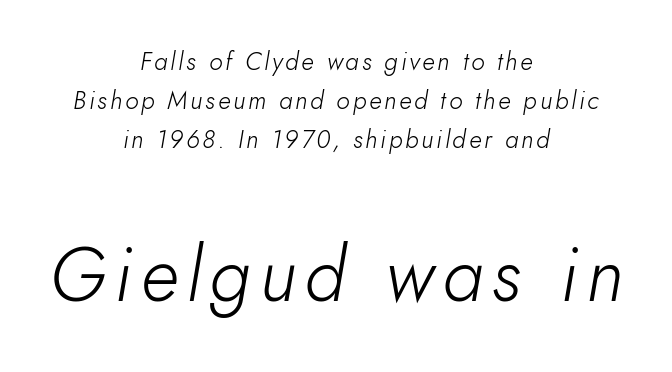
Q: Is the text bold? A: No.
Q: Is the text italic (slanted)? A: Yes, it leans right by about 10 degrees.
Q: Is the text underlined? A: No.
Q: How is the paragraph aligned? A: Centered.
Q: Is the spacing between lines tight, normal or loose? A: Normal.
Q: Which block of text is set in a larger size, the first (top) or the second (bottom)? A: The second (bottom) one.
Q: Width (condensed, normal, or wide)? A: Normal.
Q: Stroke contrast? A: Low.
Q: x-height? A: Small.
Q: Monospaced? A: No.
